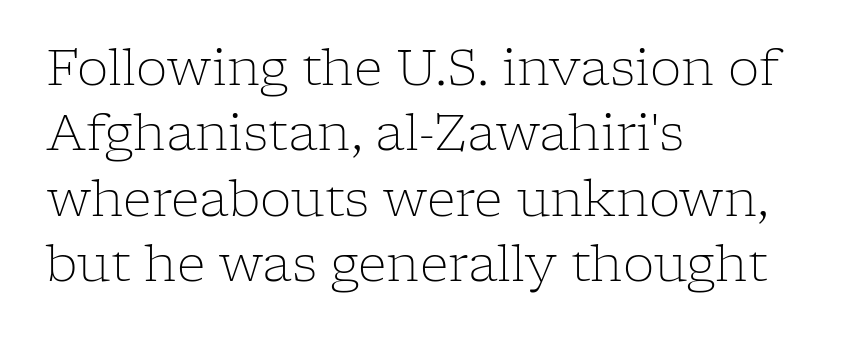
{"serif": "yes", "italic": "no", "bold": "no", "weight": "light", "width": "normal", "stroke_contrast": "low", "x_height": "medium", "monospaced": "no", "underline": "no", "align": "left", "line_spacing": "normal", "line_spacing_ratio": 1.31, "letter_spacing": "normal", "letter_spacing_em": 0.0, "glyph_px": 50}
